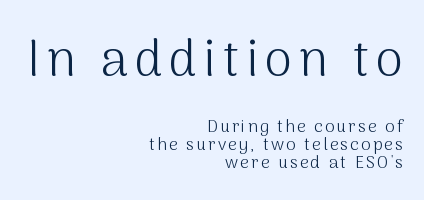
The passage shown stacks its lines with hardly any gap. The rag falls on the left side of this text block. Type size steps down from the first block to the second. This rendering features lettering with no underline. The weight tops out at a normal text grade.
